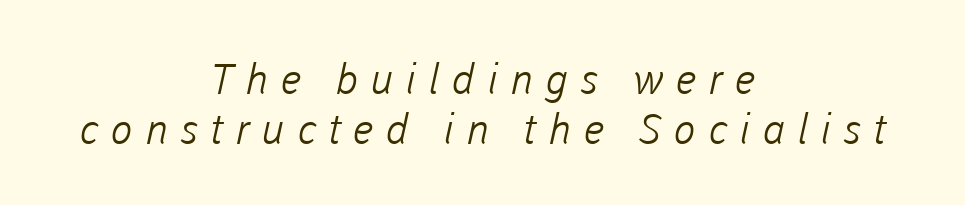
Q: Is the text bold? A: No.
Q: Is the typeface a serif or a sans-serif typeface? A: Sans-serif.
Q: Is the text underlined? A: No.
Q: How is the paragraph aligned? A: Centered.
Q: Is the spacing between letters normal or unusually wide? A: Unusually wide.
Q: Width (condensed, normal, or wide)? A: Normal.
Q: Stroke contrast? A: Low.
Q: x-height? A: Medium.
Q: Monospaced? A: No.
